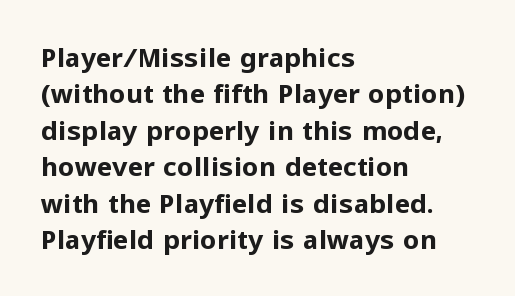
Characters remain perfectly vertical along every line. The passage is arranged the way most books set body copy — flush left. These lines sit exactly where default settings would place them. Nobody touched the tracking dial on this one. Descender tails drop into unmarked territory. Is the type bold? Yes — the strokes are clearly thick and heavy.
